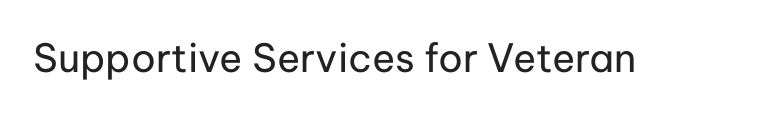
Q: Is the text bold? A: No.
Q: Is the text italic (slanted)? A: No, it is upright.
Q: Is the typeface a serif or a sans-serif typeface? A: Sans-serif.
Q: Is the text underlined? A: No.
Q: Is the spacing between letters normal or unusually wide? A: Normal.
Q: Width (condensed, normal, or wide)? A: Normal.
Q: Stroke contrast? A: Low.
Q: x-height? A: Medium.
Q: Monospaced? A: No.
